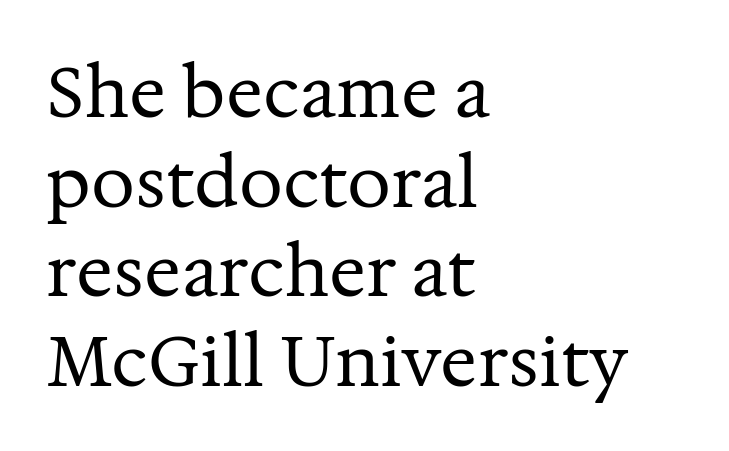
Q: Is the text bold? A: No.
Q: Is the text italic (slanted)? A: No, it is upright.
Q: Is the typeface a serif or a sans-serif typeface? A: Serif.
Q: Is the text underlined? A: No.
Q: How is the paragraph aligned? A: Left-aligned.
Q: Is the spacing between letters normal or unusually wide? A: Normal.
Q: Is the spacing between lines tight, normal or loose? A: Normal.
Q: Width (condensed, normal, or wide)? A: Normal.
Q: Stroke contrast? A: Medium.
Q: x-height? A: Medium.
Q: Monospaced? A: No.
